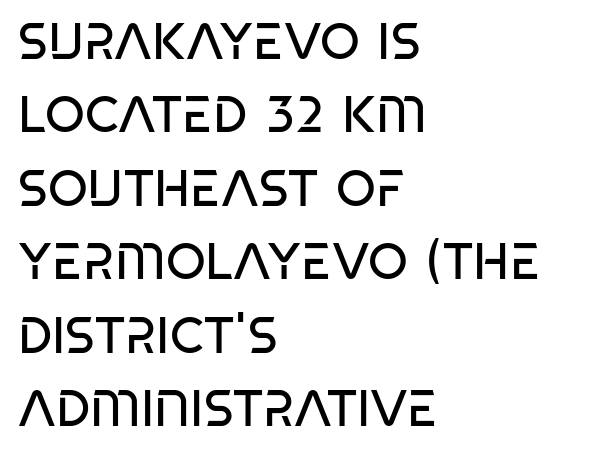
{"serif": "no", "italic": "no", "bold": "no", "weight": "regular", "width": "condensed", "stroke_contrast": "low", "x_height": "large", "monospaced": "no", "underline": "no", "align": "left", "line_spacing": "normal", "line_spacing_ratio": 1.44, "letter_spacing": "normal", "letter_spacing_em": 0.0, "glyph_px": 51}
